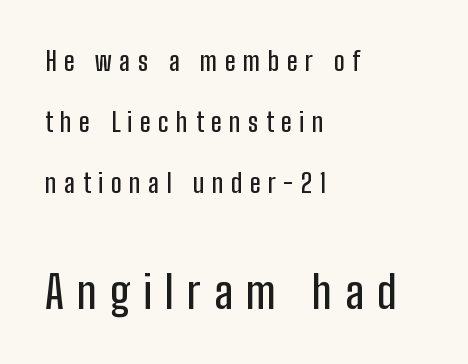
{"serif": "no", "italic": "no", "width": "condensed", "stroke_contrast": "low", "x_height": "medium", "monospaced": "no", "underline": "no", "align": "left", "line_spacing": "loose", "line_spacing_ratio": 2.34, "letter_spacing": "wide", "letter_spacing_em": 0.29, "larger_block": "second", "size_ratio": 1.73, "glyph_px": 45}
